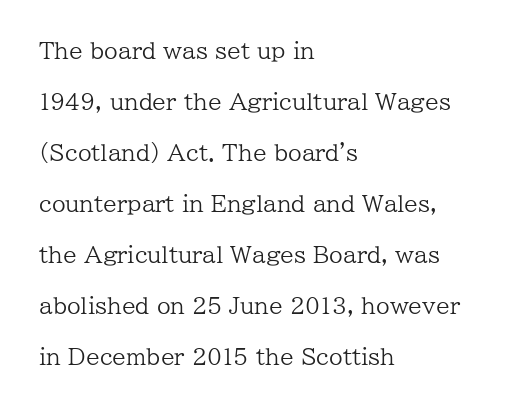
The image shows 22 px text type, upright; set left-aligned, loose line spacing (2.32x), normal letter spacing, not underlined.
